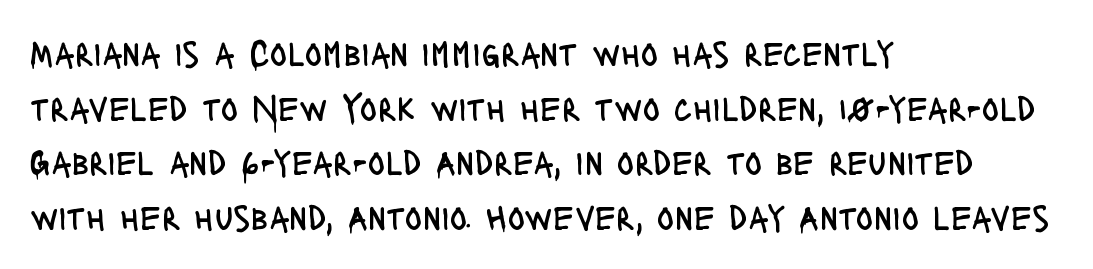
The image shows 36 px regular-weight, condensed sans-serif type, upright; set left-aligned, normal line spacing (1.52x), normal letter spacing, not underlined; low stroke contrast and a large x-height.
